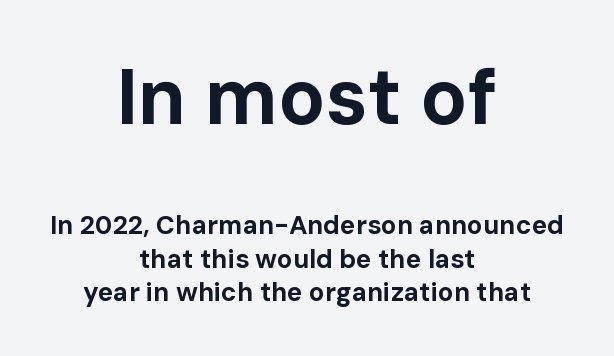
Q: Is the text bold? A: Yes.
Q: Is the text italic (slanted)? A: No, it is upright.
Q: Is the typeface a serif or a sans-serif typeface? A: Sans-serif.
Q: Is the text underlined? A: No.
Q: How is the paragraph aligned? A: Centered.
Q: Is the spacing between letters normal or unusually wide? A: Normal.
Q: Is the spacing between lines tight, normal or loose? A: Normal.
Q: Which block of text is set in a larger size, the first (top) or the second (bottom)? A: The first (top) one.
Q: Width (condensed, normal, or wide)? A: Normal.
Q: Stroke contrast? A: Low.
Q: x-height? A: Medium.
Q: Monospaced? A: No.
